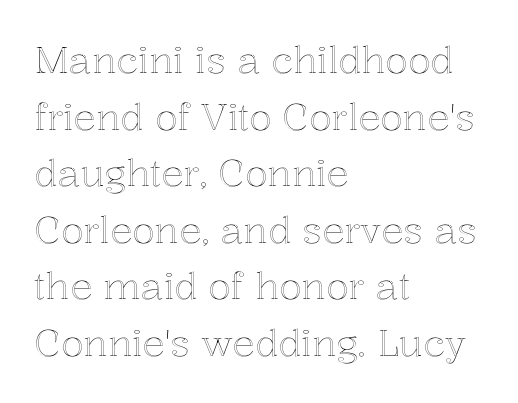
Does the copy run flush right? No — it runs flush left. The type sits square on the baseline with zero lean. Students, note that the glyphs here touch the page at normal intervals. Bare-footed words on every line. Line spacing here is normal.
